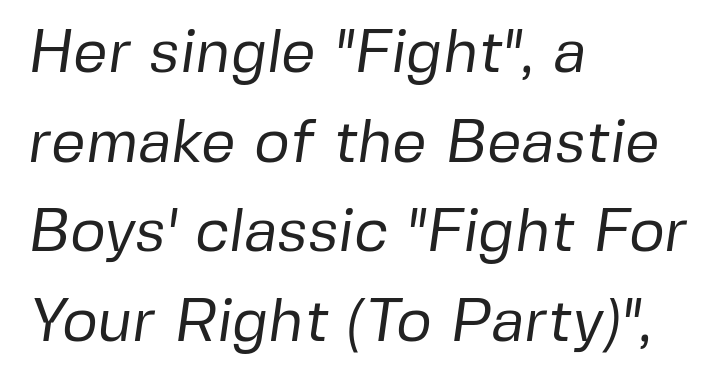
Notice how the passage keeps a crisp vertical edge on the left only. Letters rest on an invisible, unmarked baseline. Compared with a typical body face, this is equally light or lighter still. Compared with typical body copy, the letter spacing here is the same. You could not count columns in this text — the font is proportionally spaced. The lines sit at an ordinary, default distance from one another.
